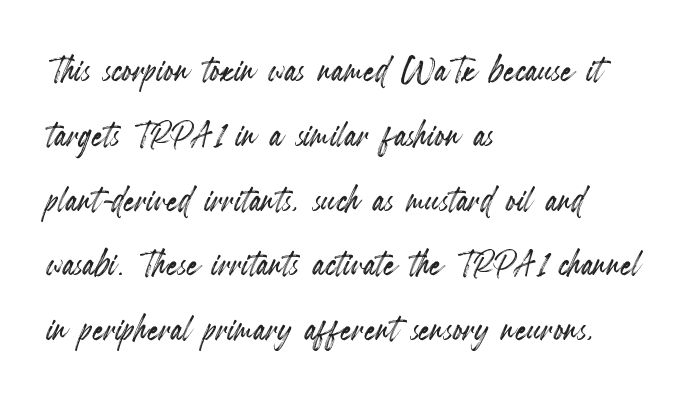
{"width": "condensed", "x_height": "small", "monospaced": "no", "underline": "no", "align": "left", "line_spacing": "normal", "line_spacing_ratio": 1.44, "letter_spacing": "normal", "letter_spacing_em": 0.0, "glyph_px": 45}
